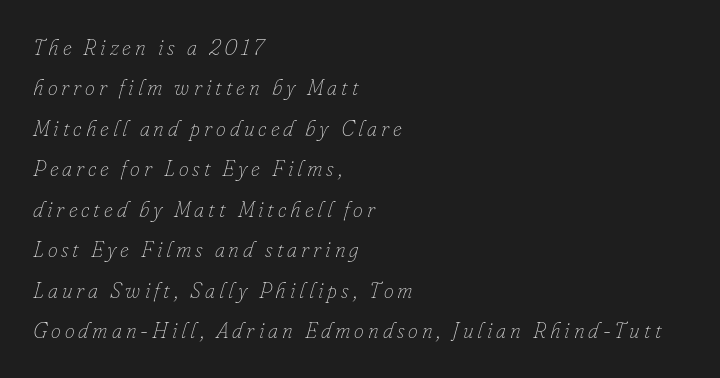
Letters have the restrained weight of plain body copy at most. The typography opts for an oblique posture over an upright one. The string is rendered with underlining switched off. The compositor pushed each line to the left boundary.
